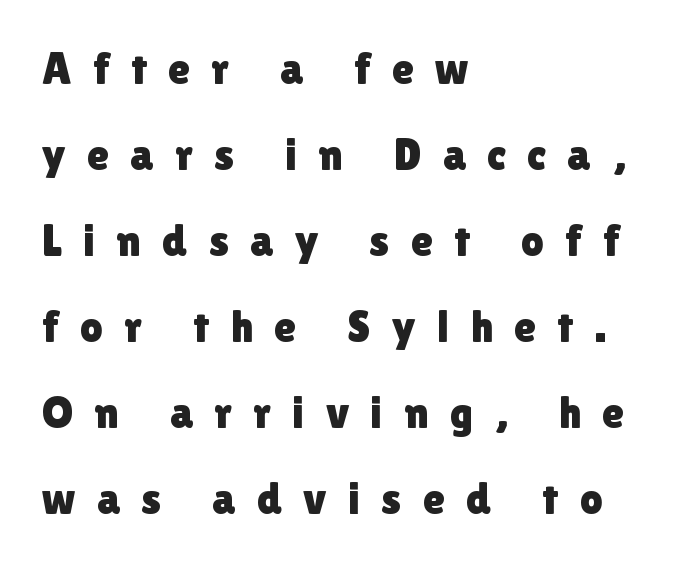
The image shows 45 px sans-serif type, upright; set left-aligned, loose line spacing (1.91x), unusually wide letter spacing (+0.47 em), not underlined; a medium x-height.
